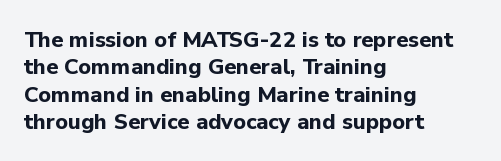
Q: Is the text bold? A: Yes.
Q: Is the text italic (slanted)? A: No, it is upright.
Q: Is the text underlined? A: No.
Q: How is the paragraph aligned? A: Left-aligned.
Q: Is the spacing between letters normal or unusually wide? A: Normal.
